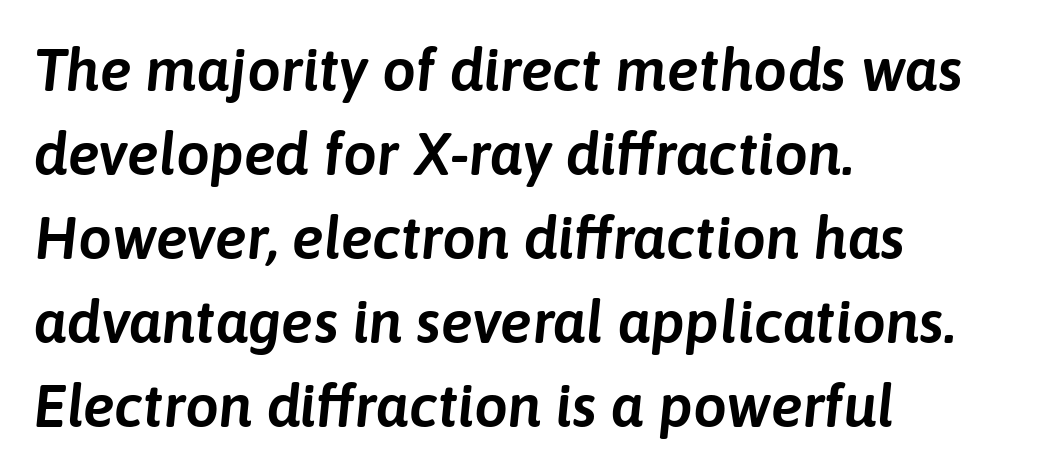
{"italic": "yes", "lean": "right", "slant_degrees": 6, "width": "normal", "stroke_contrast": "low", "x_height": "medium", "monospaced": "no", "underline": "no", "align": "left", "line_spacing": "normal", "line_spacing_ratio": 1.4, "letter_spacing": "normal", "letter_spacing_em": 0.0, "glyph_px": 60}
